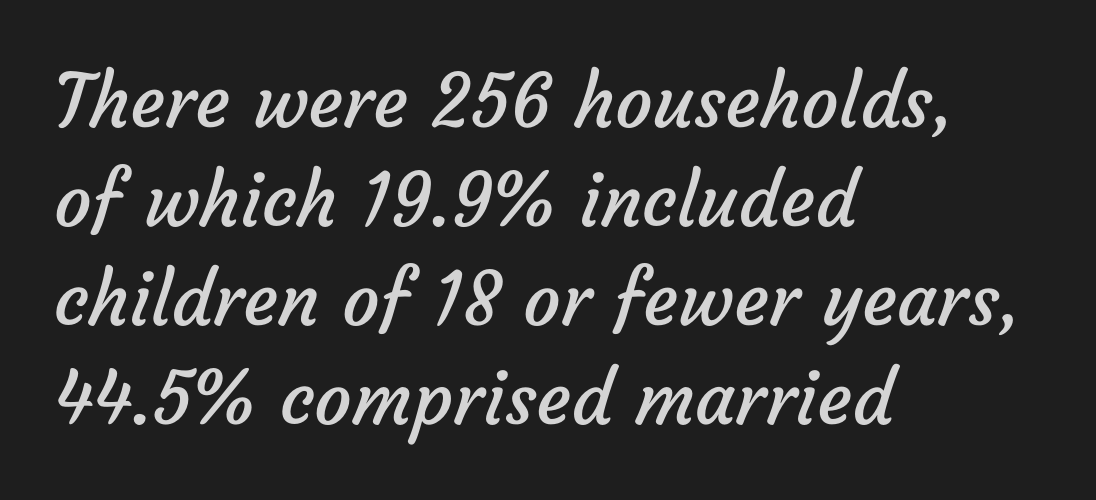
Q: Is the text bold? A: No.
Q: Is the typeface a serif or a sans-serif typeface? A: Sans-serif.
Q: Is the text underlined? A: No.
Q: How is the paragraph aligned? A: Left-aligned.
Q: Is the spacing between letters normal or unusually wide? A: Normal.
Q: Is the spacing between lines tight, normal or loose? A: Normal.
Q: Width (condensed, normal, or wide)? A: Normal.
Q: Stroke contrast? A: Low.
Q: x-height? A: Medium.
Q: Monospaced? A: No.
